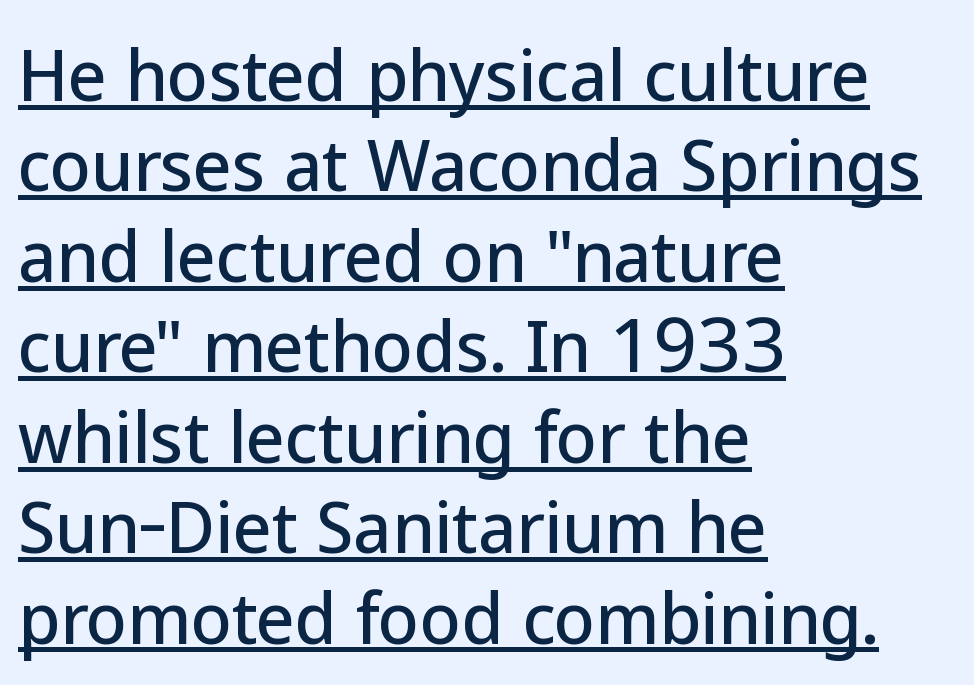
Q: Is the text italic (slanted)? A: No, it is upright.
Q: Is the typeface a serif or a sans-serif typeface? A: Sans-serif.
Q: Is the text underlined? A: Yes.
Q: How is the paragraph aligned? A: Left-aligned.
Q: Is the spacing between letters normal or unusually wide? A: Normal.
Q: Is the spacing between lines tight, normal or loose? A: Normal.
Q: Width (condensed, normal, or wide)? A: Normal.
Q: Stroke contrast? A: Low.
Q: x-height? A: Medium.
Q: Monospaced? A: No.
